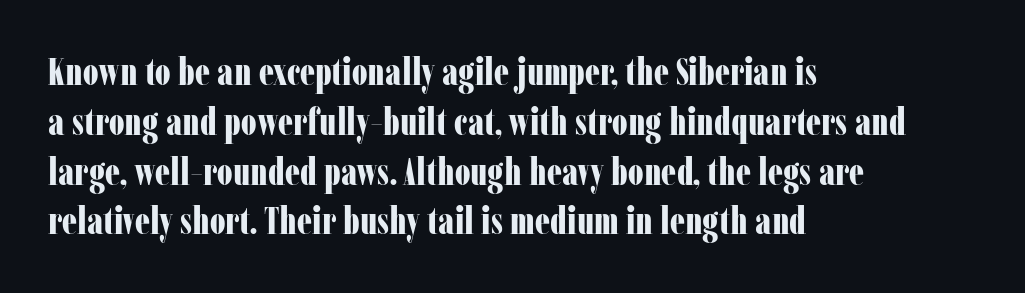
The image shows 38 px bold, condensed serif type, upright; set left-aligned, normal line spacing (1.31x), normal letter spacing, not underlined; low stroke contrast and a medium x-height.
